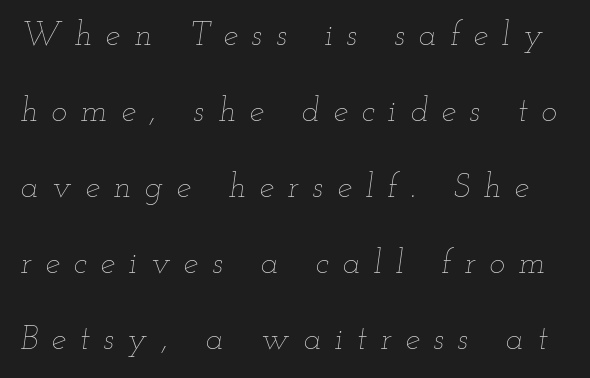
One glance says open: line gaps are wider than usual. Honestly, the letter spacing is so wide it's the main thing you notice. A typesetter would call this proportional, since set widths differ per character. Designer's note — italics engaged. The weight tops out at a normal text grade.
